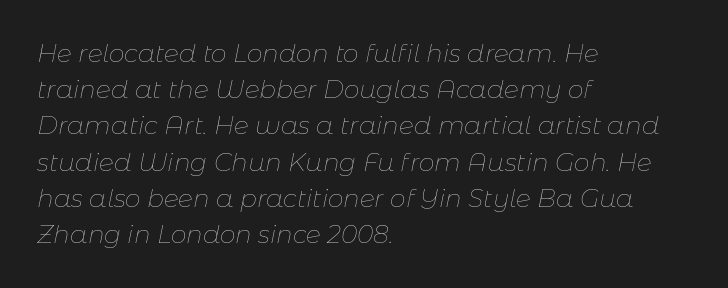
The type is set solid horizontally, with unmodified tracking. Horizontally, the lines are justified to the leading edge only. Just letters on the line, the space beneath them empty. Heft: none added — not bold.
